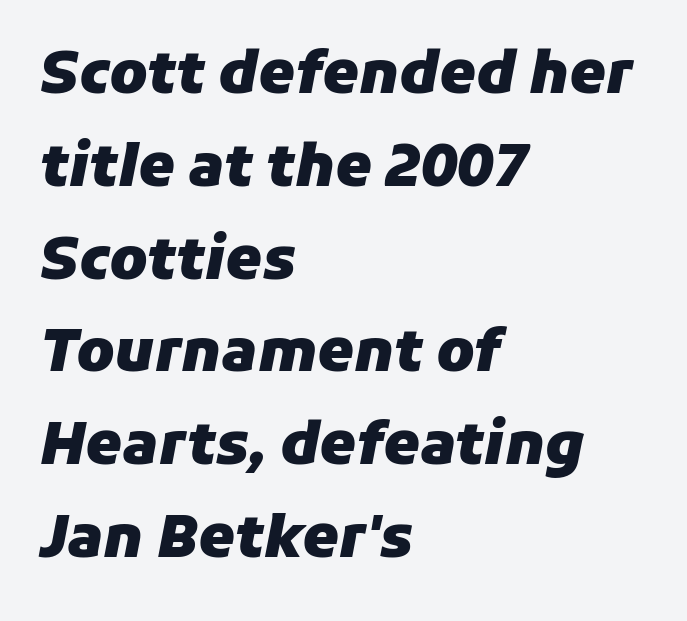
Q: Is the text bold? A: Yes.
Q: Is the text italic (slanted)? A: Yes, it leans right by about 11 degrees.
Q: Is the text underlined? A: No.
Q: How is the paragraph aligned? A: Left-aligned.
Q: Is the spacing between letters normal or unusually wide? A: Normal.
Q: Is the spacing between lines tight, normal or loose? A: Normal.
Q: Width (condensed, normal, or wide)? A: Normal.
Q: Stroke contrast? A: Low.
Q: x-height? A: Medium.
Q: Monospaced? A: No.
